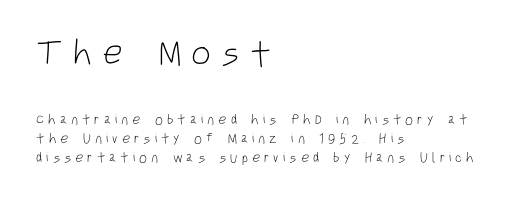
{"serif": "no", "italic": "no", "bold": "no", "weight": "light", "width": "condensed", "stroke_contrast": "low", "x_height": "large", "monospaced": "no", "underline": "no", "align": "left", "line_spacing": "normal", "line_spacing_ratio": 1.36, "letter_spacing": "wide", "letter_spacing_em": 0.29, "larger_block": "first", "size_ratio": 2.5, "glyph_px": 35}
